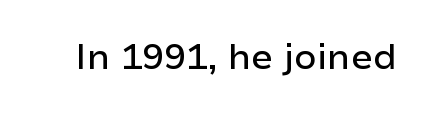
You could not count columns in this text — the font is proportionally spaced. This is roman type, the default non-slanted kind. Short note: letters normally spaced. Clear beneath every line of the passage. Font category for this specimen: sans-serif.
